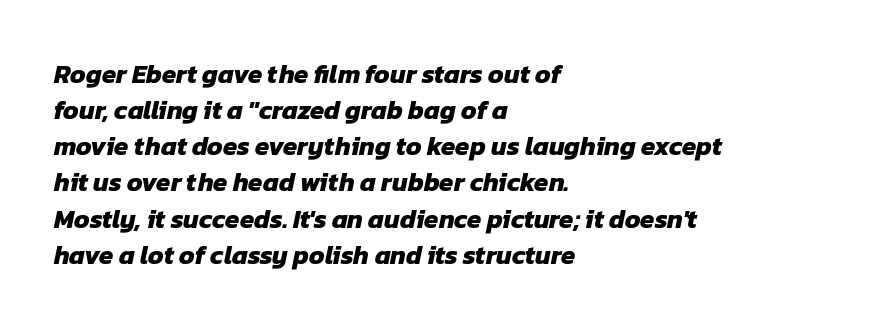
{"bold": "yes", "underline": "no", "align": "left", "line_spacing": "normal", "line_spacing_ratio": 1.39, "letter_spacing": "normal", "letter_spacing_em": 0.0, "glyph_px": 26}
